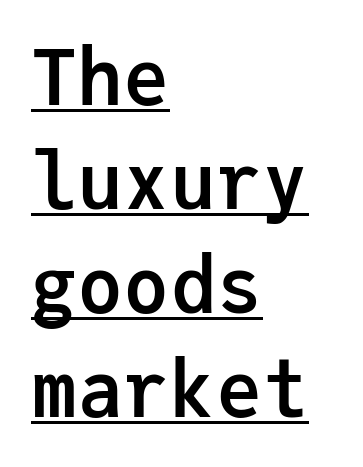
{"serif": "no", "italic": "no", "bold": "yes", "weight": "semibold", "width": "normal", "stroke_contrast": "low", "x_height": "medium", "monospaced": "yes", "underline": "yes", "align": "left", "line_spacing": "normal", "line_spacing_ratio": 1.35, "letter_spacing": "normal", "letter_spacing_em": 0.0, "glyph_px": 77}
